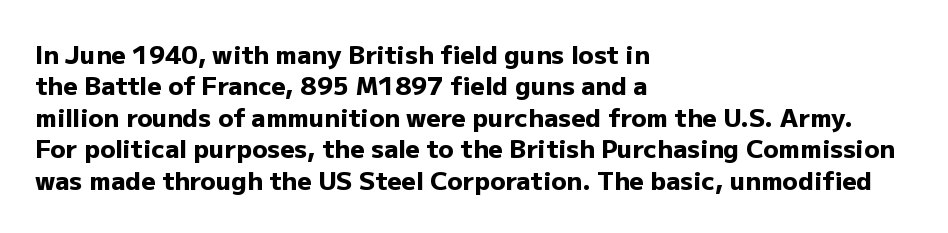
The image shows 25 px bold type, upright; set left-aligned, normal line spacing (1.26x), normal letter spacing, not underlined.
